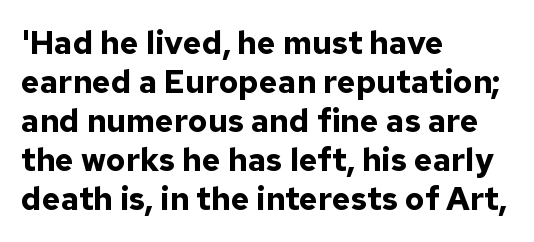
Q: Is the text bold? A: Yes.
Q: Is the text italic (slanted)? A: No, it is upright.
Q: Is the typeface a serif or a sans-serif typeface? A: Sans-serif.
Q: Is the text underlined? A: No.
Q: How is the paragraph aligned? A: Left-aligned.
Q: Is the spacing between letters normal or unusually wide? A: Normal.
Q: Width (condensed, normal, or wide)? A: Normal.
Q: Stroke contrast? A: Low.
Q: x-height? A: Medium.
Q: Monospaced? A: No.
